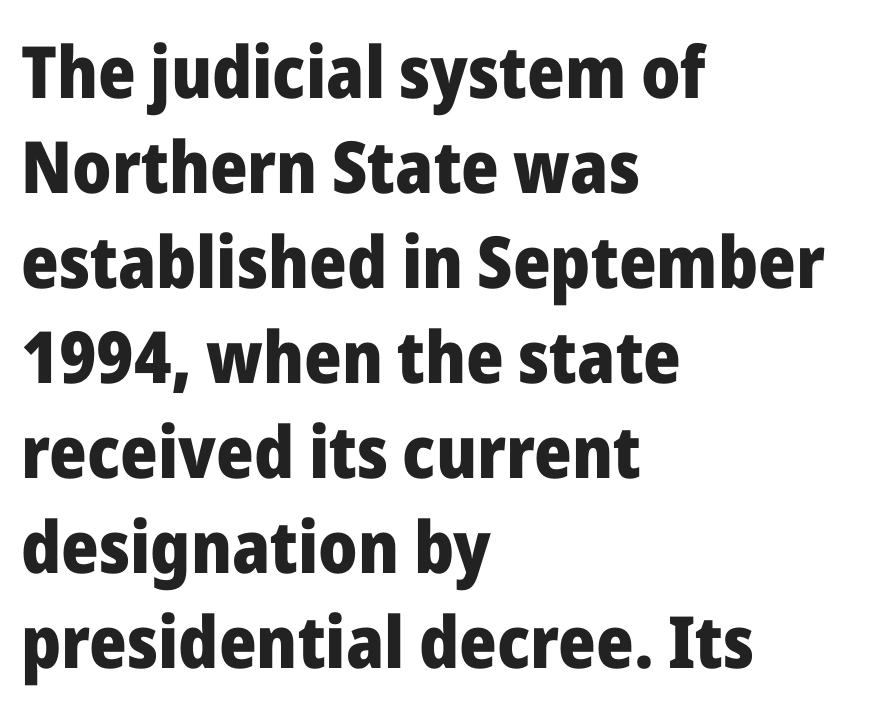
The image shows 72 px heavy sans-serif type, upright; set left-aligned, normal line spacing (1.32x), normal letter spacing, not underlined; low stroke contrast and a medium x-height.
